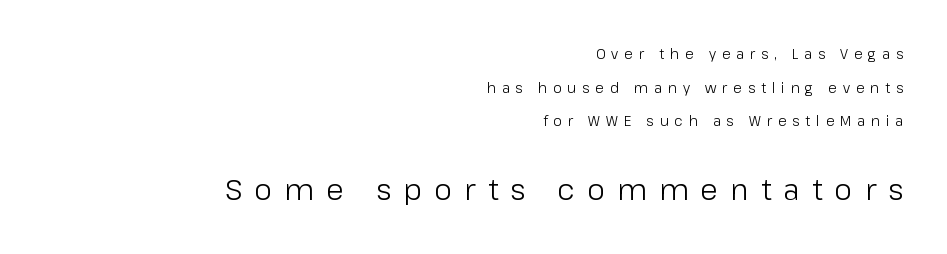
In this sample the second text group is rendered at the bigger scale. If you drew a line through each stem, it would be perfectly vertical. Honestly, the rows look like they've been pulled way apart. Think of a printed novel: that variable character pitch is what you see here. The glyphs are unaccompanied by any horizontal stroke below them.
